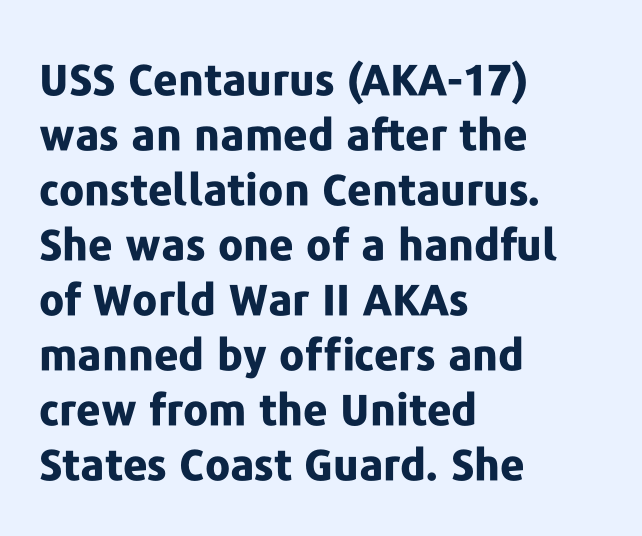
Q: Is the text bold? A: Yes.
Q: Is the text italic (slanted)? A: No, it is upright.
Q: Is the typeface a serif or a sans-serif typeface? A: Sans-serif.
Q: Is the text underlined? A: No.
Q: How is the paragraph aligned? A: Left-aligned.
Q: Is the spacing between letters normal or unusually wide? A: Normal.
Q: Is the spacing between lines tight, normal or loose? A: Normal.
Q: Width (condensed, normal, or wide)? A: Normal.
Q: Stroke contrast? A: Low.
Q: x-height? A: Medium.
Q: Monospaced? A: No.
